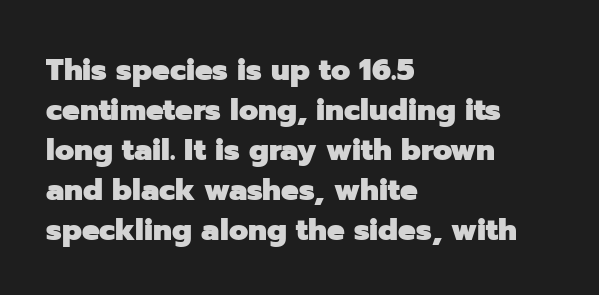
{"serif": "no", "italic": "no", "bold": "yes", "weight": "heavy", "width": "normal", "stroke_contrast": "low", "x_height": "medium", "monospaced": "no", "underline": "no", "align": "left", "line_spacing": "normal", "line_spacing_ratio": 1.29, "letter_spacing": "normal", "letter_spacing_em": 0.0, "glyph_px": 31}
